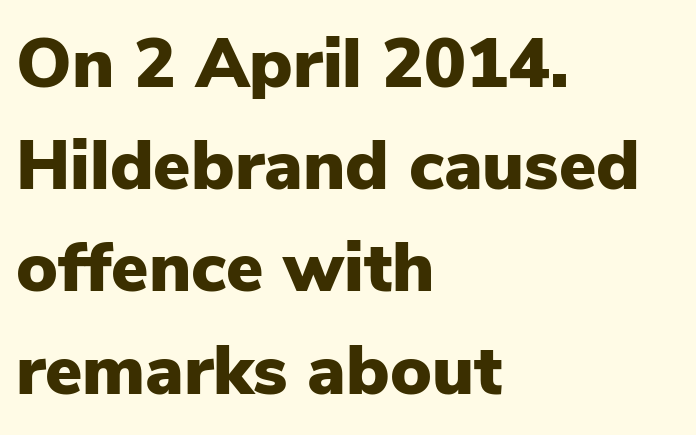
{"serif": "no", "italic": "no", "bold": "yes", "weight": "heavy", "width": "normal", "stroke_contrast": "low", "x_height": "medium", "monospaced": "no", "underline": "no", "align": "left", "line_spacing": "normal", "line_spacing_ratio": 1.46, "letter_spacing": "normal", "letter_spacing_em": 0.0, "glyph_px": 70}
